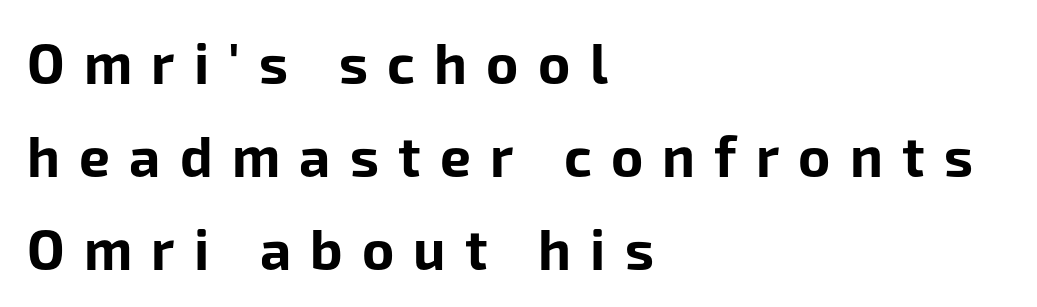
The image shows 55 px bold sans-serif type, upright; set left-aligned, normal line spacing (1.69x), unusually wide letter spacing (+0.35 em), not underlined; low stroke contrast and a medium x-height.
